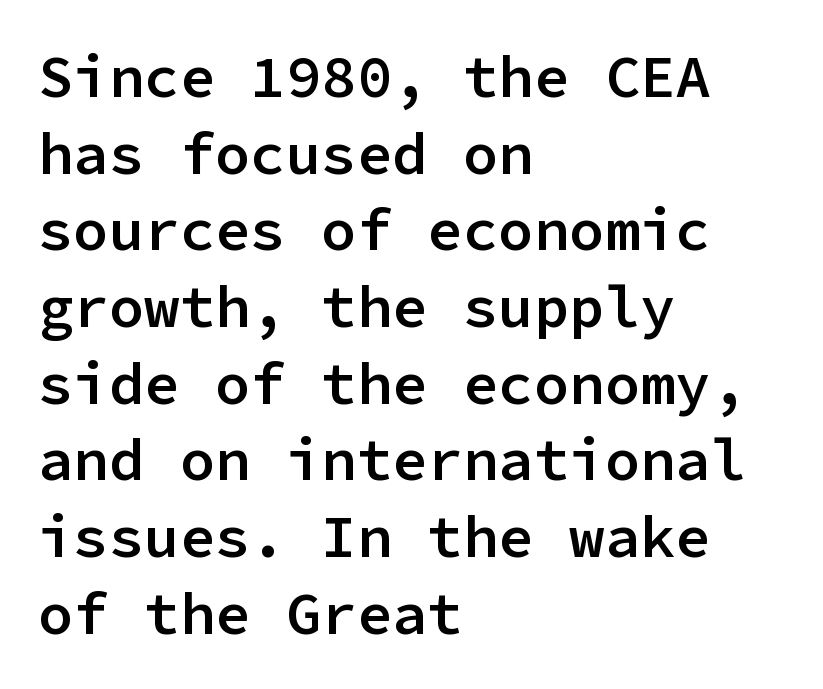
Q: Is the text bold? A: Semi-bold.
Q: Is the text italic (slanted)? A: No, it is upright.
Q: Is the typeface a serif or a sans-serif typeface? A: Sans-serif.
Q: Is the text underlined? A: No.
Q: How is the paragraph aligned? A: Left-aligned.
Q: Is the spacing between letters normal or unusually wide? A: Normal.
Q: Is the spacing between lines tight, normal or loose? A: Normal.
Q: Width (condensed, normal, or wide)? A: Normal.
Q: Stroke contrast? A: Low.
Q: x-height? A: Medium.
Q: Monospaced? A: Yes.
